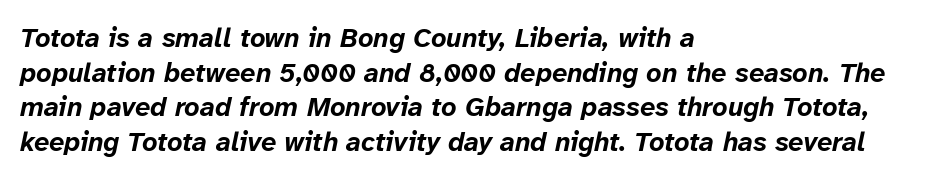
Q: Is the text bold? A: Yes.
Q: Is the text italic (slanted)? A: Yes, it leans right by about 12 degrees.
Q: Is the text underlined? A: No.
Q: How is the paragraph aligned? A: Left-aligned.
Q: Is the spacing between letters normal or unusually wide? A: Normal.
Q: Is the spacing between lines tight, normal or loose? A: Normal.
